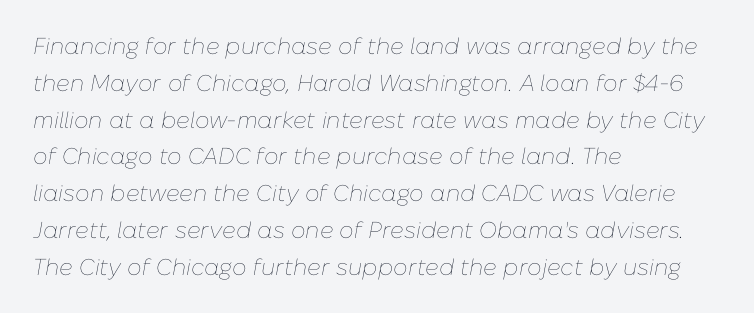
Q: Is the text bold? A: No.
Q: Is the text italic (slanted)? A: Yes, it leans right by about 10 degrees.
Q: Is the text underlined? A: No.
Q: How is the paragraph aligned? A: Left-aligned.
Q: Is the spacing between letters normal or unusually wide? A: Normal.
Q: Is the spacing between lines tight, normal or loose? A: Normal.
